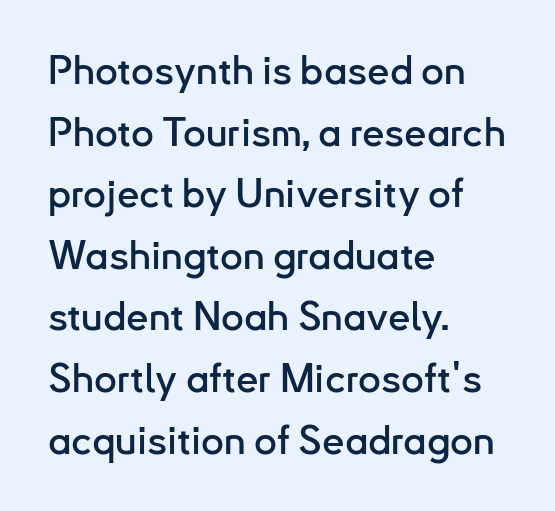
{"serif": "no", "italic": "no", "width": "normal", "stroke_contrast": "low", "x_height": "small", "monospaced": "no", "underline": "no", "align": "left", "line_spacing": "normal", "line_spacing_ratio": 1.54, "letter_spacing": "normal", "letter_spacing_em": 0.0, "glyph_px": 40}
